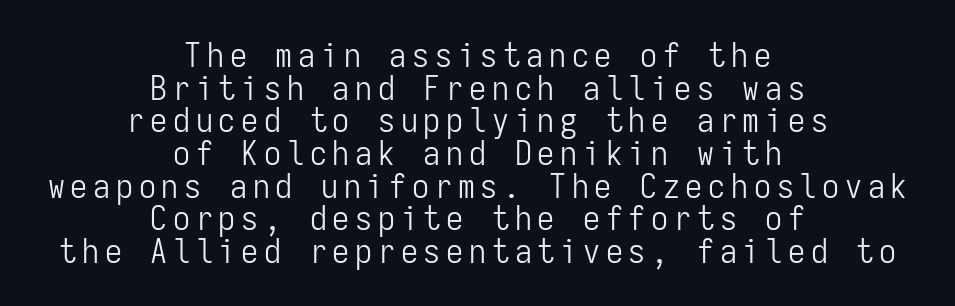
Do the characters align in a grid? Yes, the font is monospaced. Anything drawn beneath the words? Only blank space. Type style note: lacks serifs. The line-height multiplier appears low, near solid setting. In terms of posture, this sample is upright.
